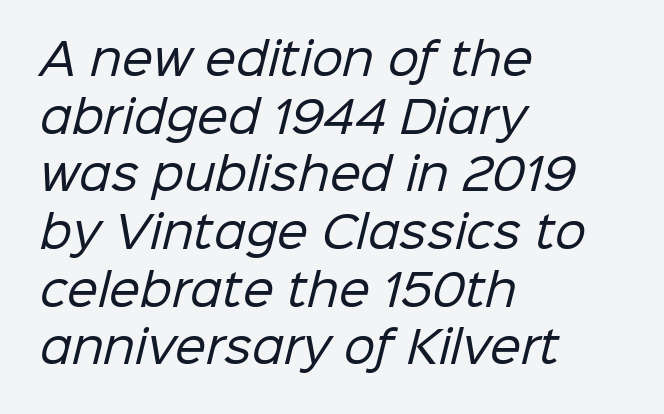
The image shows 44 px regular-weight sans-serif type; set left-aligned, normal line spacing (1.31x), normal letter spacing, not underlined; low stroke contrast and a medium x-height.
